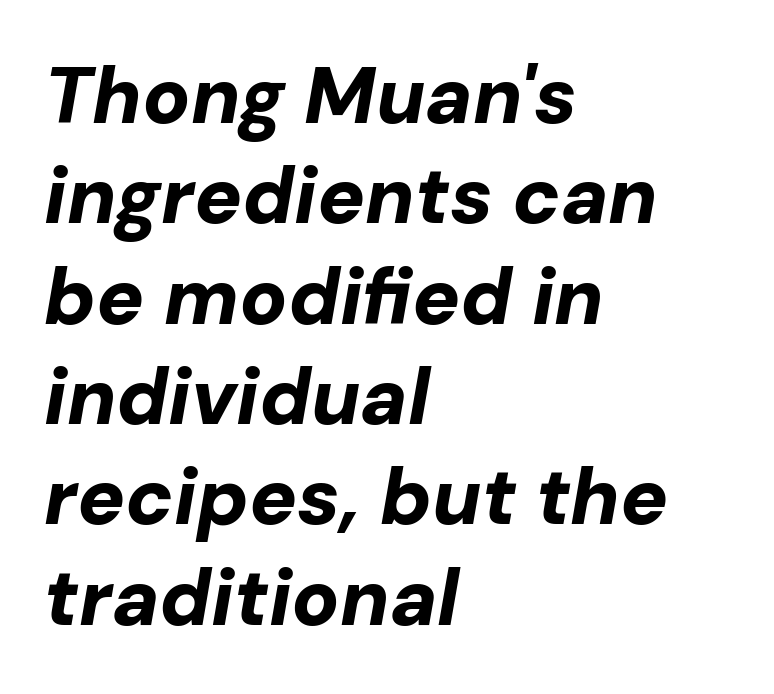
{"italic": "yes", "lean": "right", "slant_degrees": 10, "bold": "yes", "weight": "bold", "width": "normal", "stroke_contrast": "low", "x_height": "medium", "monospaced": "no", "underline": "no", "align": "left", "line_spacing": "normal", "line_spacing_ratio": 1.27, "letter_spacing": "normal", "letter_spacing_em": 0.0, "glyph_px": 79}
